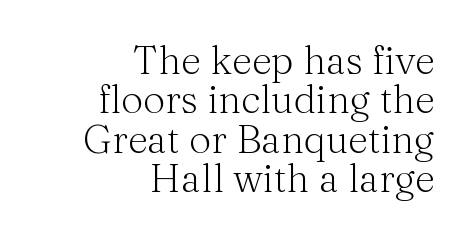
No word sits above an underline. In terms of letterspacing, this is plain default setting. The block of text is dense from top to bottom, with scant space between rows. Do the characters align in a grid? No, the font is proportional.
